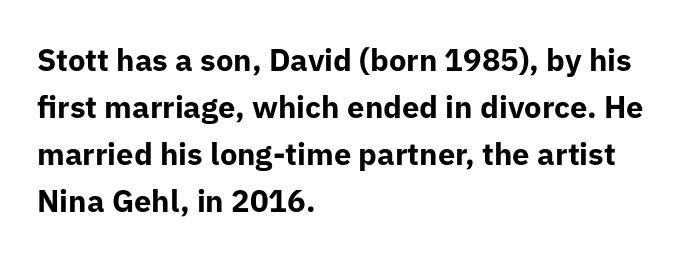
The face used here is proportionally spaced, like ordinary book or web type. Underlining? Definitely not there. The characters look thick and weighty, a clear bold. Characters follow at the spacing the type designer built in. Reading down the block, your eye returns to a fixed left position each line.
